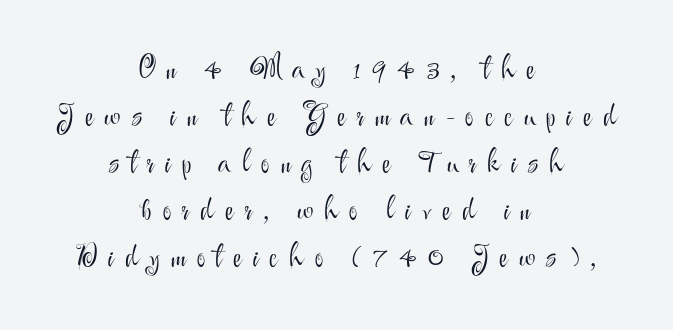
{"serif": "no", "bold": "no", "weight": "light", "width": "normal", "stroke_contrast": "medium", "x_height": "small", "monospaced": "no", "underline": "no", "align": "center", "line_spacing": "normal", "line_spacing_ratio": 1.57, "letter_spacing": "wide", "letter_spacing_em": 0.36, "glyph_px": 30}
